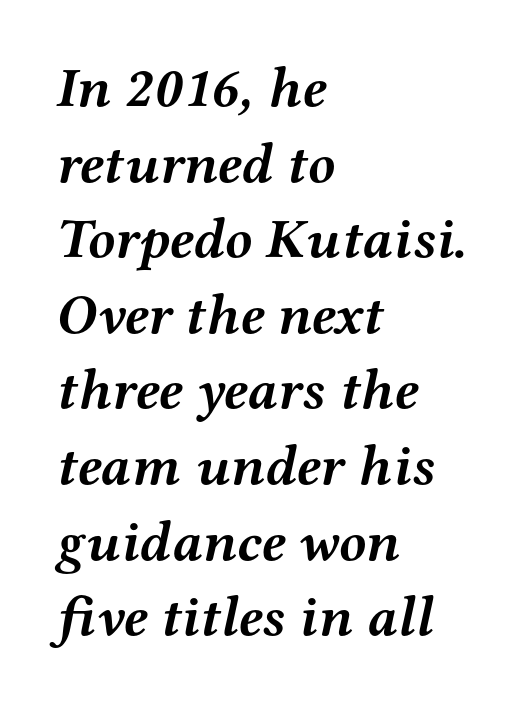
{"serif": "yes", "italic": "yes", "lean": "right", "slant_degrees": 12, "bold": "yes", "weight": "semibold", "width": "wide", "stroke_contrast": "medium", "x_height": "medium", "monospaced": "no", "underline": "no", "align": "left", "line_spacing": "normal", "line_spacing_ratio": 1.35, "letter_spacing": "normal", "letter_spacing_em": 0.0, "glyph_px": 56}
